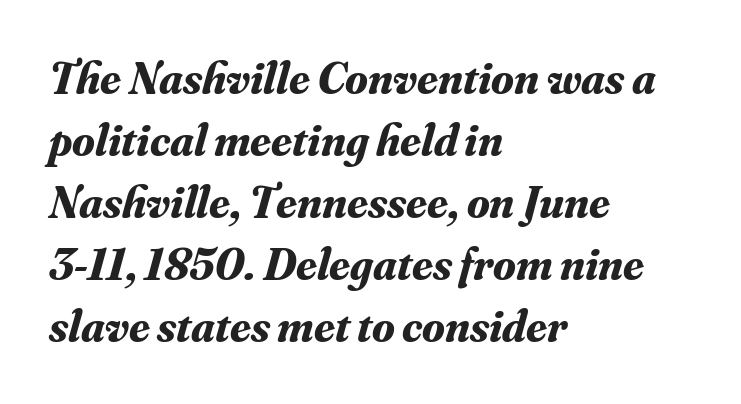
The image shows 46 px bold serif type, italic (leaning right); set left-aligned, normal line spacing (1.35x), normal letter spacing, not underlined; medium stroke contrast and a small x-height.
